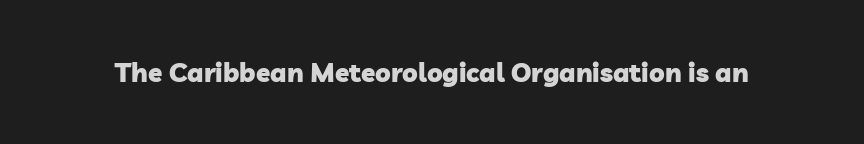
Set as a true bold cut, around the 700 mark. No word sits above an underline. Nothing unusual about the tracking: characters are spaced as the font intends.
